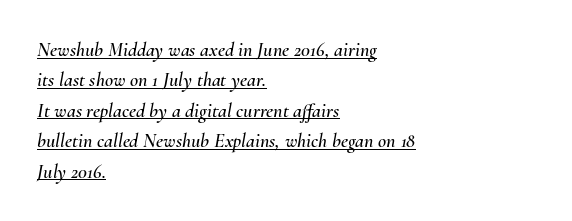
Short and long lines alike share a common starting point at left. Compared with ordinary roman type, these characters are visibly tilted. Line spacing here is normal. The line texture is even and compact thanks to regular tracking. Notice how a bar underscores the lettering throughout.
